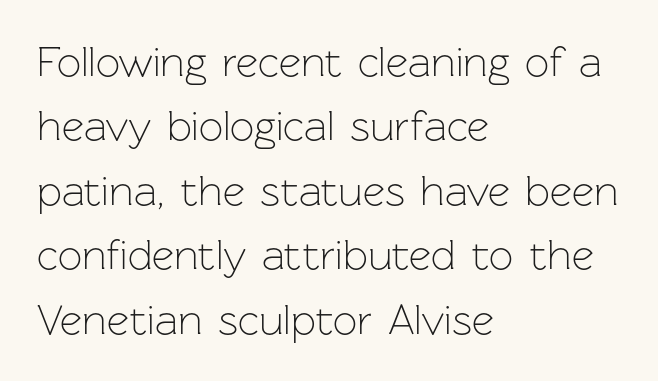
The image shows 43 px light sans-serif type, upright; set left-aligned, normal line spacing (1.5x), normal letter spacing, not underlined; low stroke contrast and a medium x-height.
